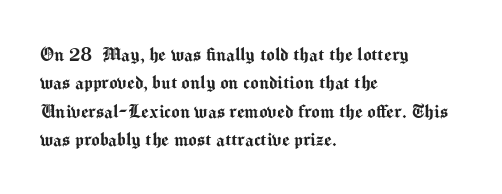
{"italic": "no", "underline": "no", "align": "left", "line_spacing": "normal", "line_spacing_ratio": 1.29, "letter_spacing": "normal", "letter_spacing_em": 0.0, "glyph_px": 22}
